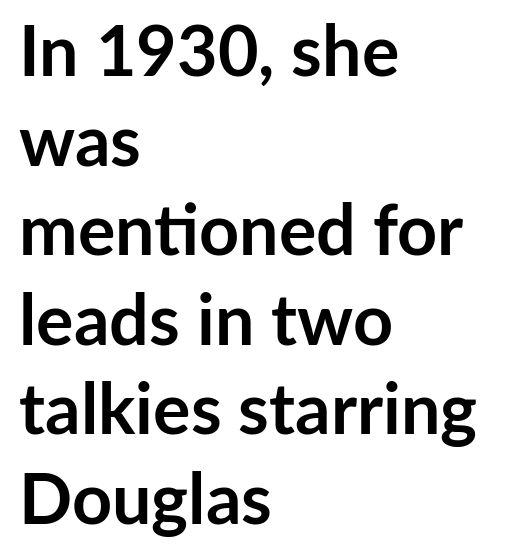
{"serif": "no", "italic": "no", "bold": "yes", "weight": "semibold", "width": "normal", "stroke_contrast": "low", "x_height": "medium", "monospaced": "no", "underline": "no", "align": "left", "line_spacing": "normal", "line_spacing_ratio": 1.28, "letter_spacing": "normal", "letter_spacing_em": 0.0, "glyph_px": 70}
